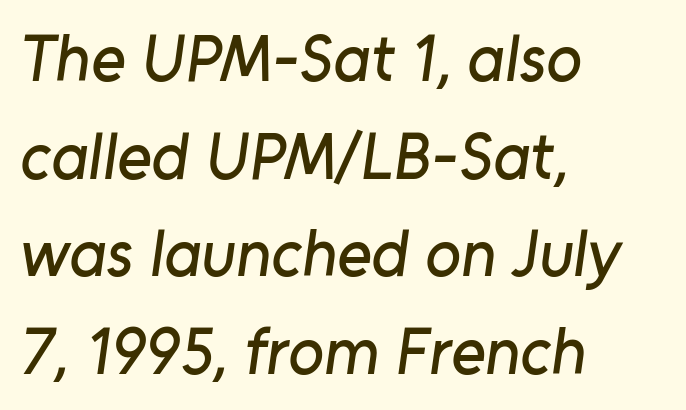
The letters advance in unequal steps, a hallmark of proportional type. Regarding leading, the lines here are spaced in the standard way. The typeface chosen for these lines omits serifs. The gaps between neighbouring characters are ordinary and unremarkable.
